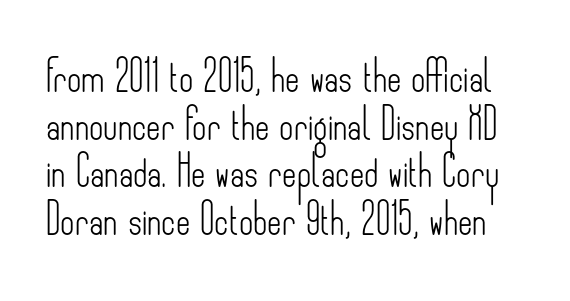
Q: Is the text bold? A: No.
Q: Is the text italic (slanted)? A: No, it is upright.
Q: Is the typeface a serif or a sans-serif typeface? A: Sans-serif.
Q: Is the text underlined? A: No.
Q: Is the spacing between letters normal or unusually wide? A: Normal.
Q: Is the spacing between lines tight, normal or loose? A: Normal.
Q: Width (condensed, normal, or wide)? A: Condensed.
Q: Stroke contrast? A: Low.
Q: x-height? A: Small.
Q: Monospaced? A: No.
